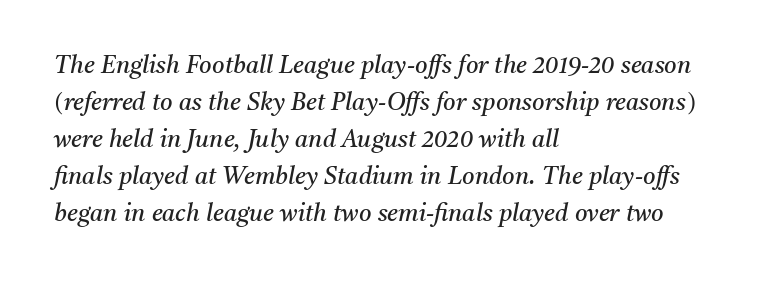
{"italic": "yes", "lean": "right", "slant_degrees": 11, "bold": "no", "underline": "no", "align": "left", "line_spacing": "normal", "line_spacing_ratio": 1.54, "letter_spacing": "normal", "letter_spacing_em": 0.0, "glyph_px": 24}
